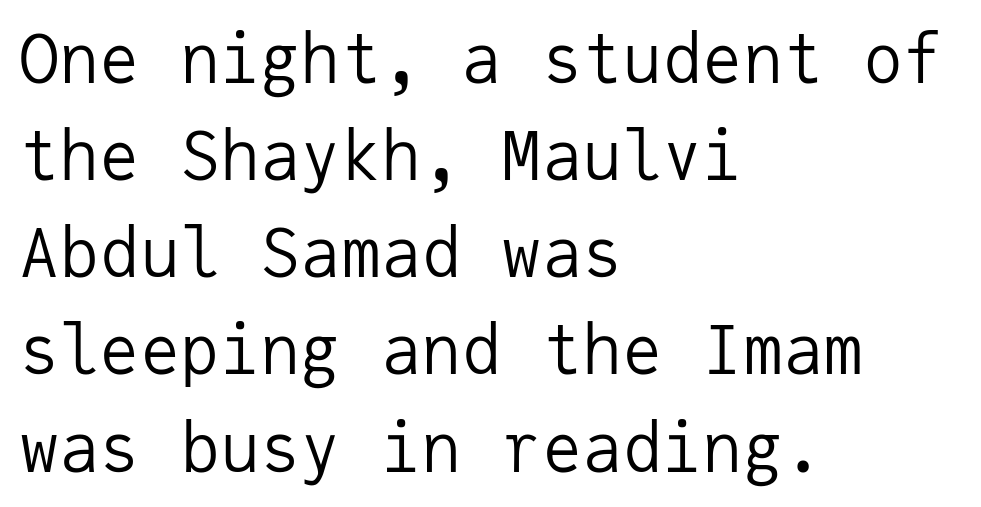
Stroke terminals: plain, sans-serif. Short note: letters normally spaced. Visually the block forms a straight wall on the left and a jagged coastline on the right. Designer's note — italics off, roman on.
